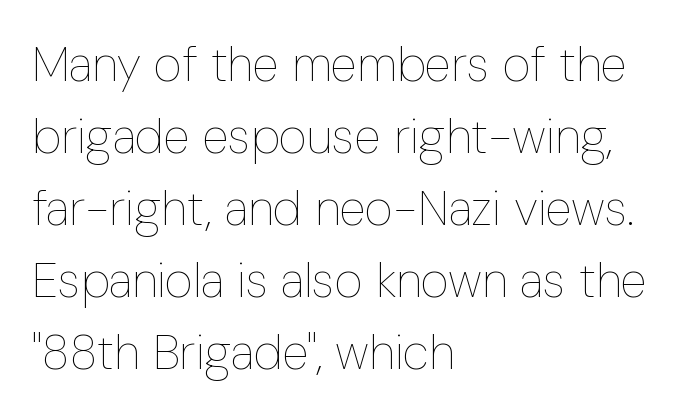
Which margin do the lines hug? The left one — the right edge is uneven. Stroke thickness stays within the range of a standard reading face or lighter. When letters stand straight like this, we call the style roman or upright. Compared with typical paragraphs, the rows here are spaced about the same. Spacing verdict: proportional, widths tailored to each character.
